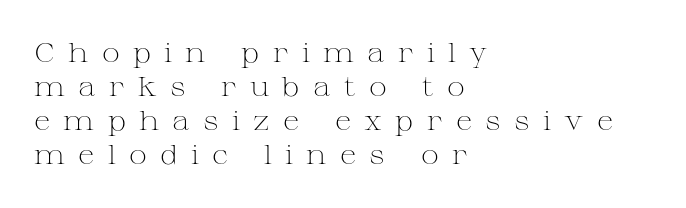
Substantial extra tracking has been applied to these lines. Stroke mass is kept to a normal reading level or below. The letters stand straight up with perfectly vertical stems. The zone under the glyphs is completely vacant.
